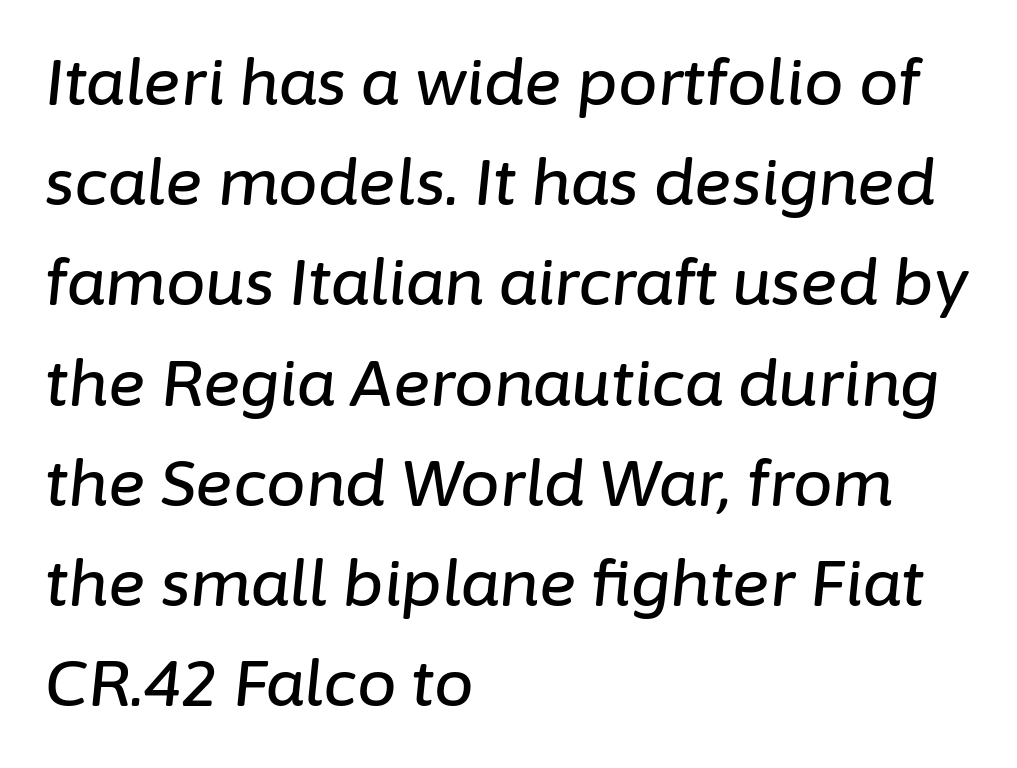
{"italic": "yes", "lean": "right", "slant_degrees": 6, "width": "normal", "stroke_contrast": "low", "x_height": "medium", "monospaced": "no", "underline": "no", "align": "left", "line_spacing": "normal", "line_spacing_ratio": 1.59, "letter_spacing": "normal", "letter_spacing_em": 0.0, "glyph_px": 63}
